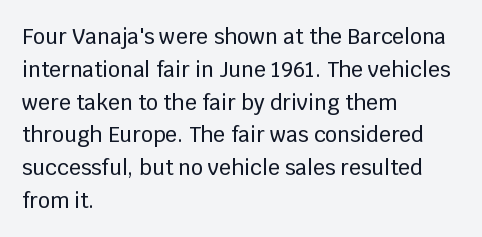
Q: Is the text italic (slanted)? A: No, it is upright.
Q: Is the text underlined? A: No.
Q: How is the paragraph aligned? A: Left-aligned.
Q: Is the spacing between letters normal or unusually wide? A: Normal.
Q: Is the spacing between lines tight, normal or loose? A: Normal.
